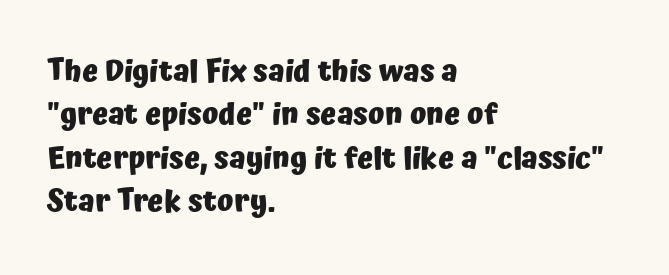
The passage shown is typeset with a sans-serif family. The gap between lines stays unmarked. Line spacing here is normal. Horizontal alignment here is leftward, the default for most running prose. The letters advance in unequal steps, a hallmark of proportional type.
